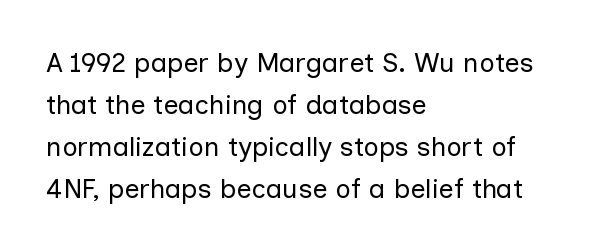
Anything drawn beneath the words? Only blank space. Each word holds together tightly as a unit, with standard inter-letter gaps. Each stroke keeps to a modest, everyday thickness or less. Normally led — the rows are evenly, conventionally spaced. In CSS terms this would be text-align: left. Does the lettering tilt? It doesn't — this is upright.
